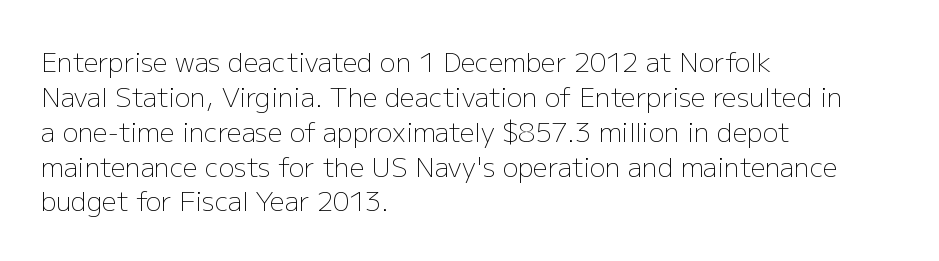
The strip under each line holds only bare page. Short note: letters normally spaced. The axis of the letterforms is exactly vertical. Line spacing here is normal. The rendering anchors every line to the left-hand side.
